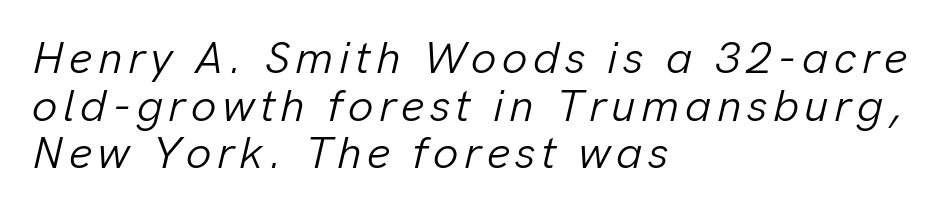
Words float on clear page, feet unadorned. A light-to-regular cut is what we see here. Leftover space on each line is placed entirely after the last word. Style check: oblique. The rendering uses natural spacing where letterforms have individual widths. Compared with typical paragraphs, the rows here are closer together.
